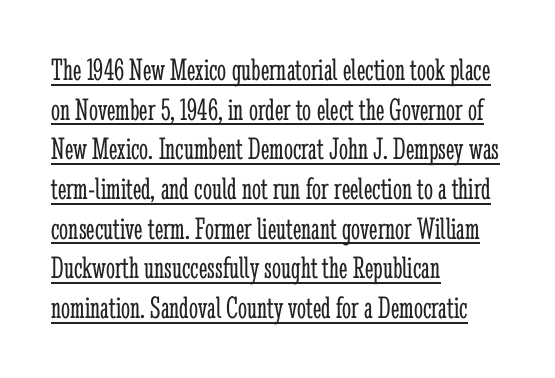
The passage shown is underscored from start to finish. You could not count columns in this text — the font is proportionally spaced. Stems here are at most as thick as an everyday book face. These lines are composed in type with serifs. A student would call this left alignment; a typographer would say flush left, rag right.
